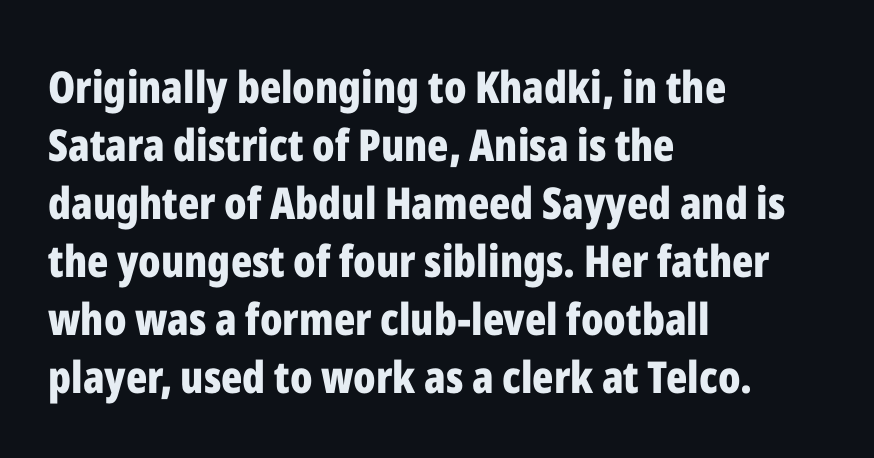
{"serif": "no", "italic": "no", "bold": "yes", "weight": "bold", "width": "condensed", "stroke_contrast": "low", "x_height": "medium", "monospaced": "no", "underline": "no", "align": "left", "line_spacing": "normal", "line_spacing_ratio": 1.32, "letter_spacing": "normal", "letter_spacing_em": 0.0, "glyph_px": 44}
